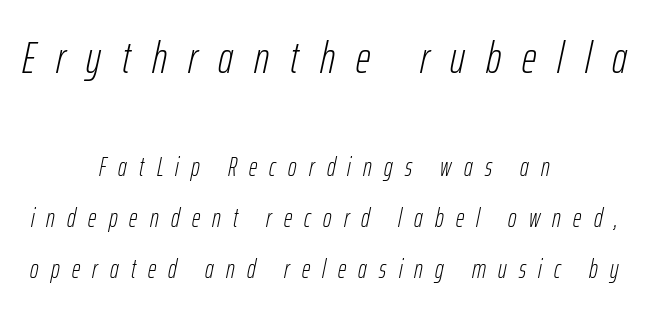
Q: Is the text bold? A: No.
Q: Is the text italic (slanted)? A: Yes, it leans right by about 12 degrees.
Q: Is the text underlined? A: No.
Q: How is the paragraph aligned? A: Centered.
Q: Is the spacing between letters normal or unusually wide? A: Unusually wide.
Q: Is the spacing between lines tight, normal or loose? A: Loose.
Q: Which block of text is set in a larger size, the first (top) or the second (bottom)? A: The first (top) one.
Q: Width (condensed, normal, or wide)? A: Condensed.
Q: Stroke contrast? A: Low.
Q: x-height? A: Medium.
Q: Monospaced? A: No.
